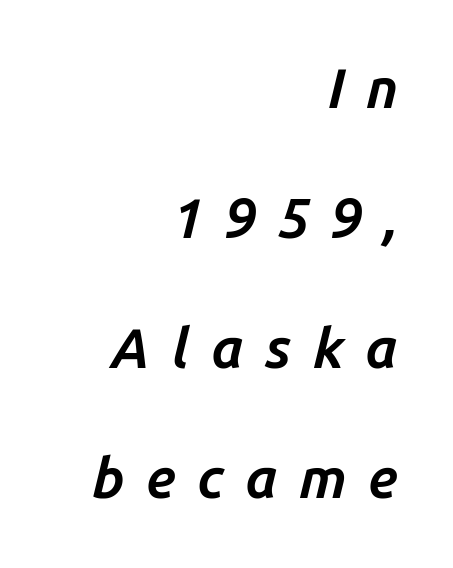
{"italic": "yes", "lean": "right", "slant_degrees": 14, "bold": "yes", "weight": "bold", "width": "normal", "stroke_contrast": "low", "x_height": "medium", "monospaced": "no", "underline": "no", "align": "right", "line_spacing": "loose", "line_spacing_ratio": 2.32, "letter_spacing": "wide", "letter_spacing_em": 0.38, "glyph_px": 56}
